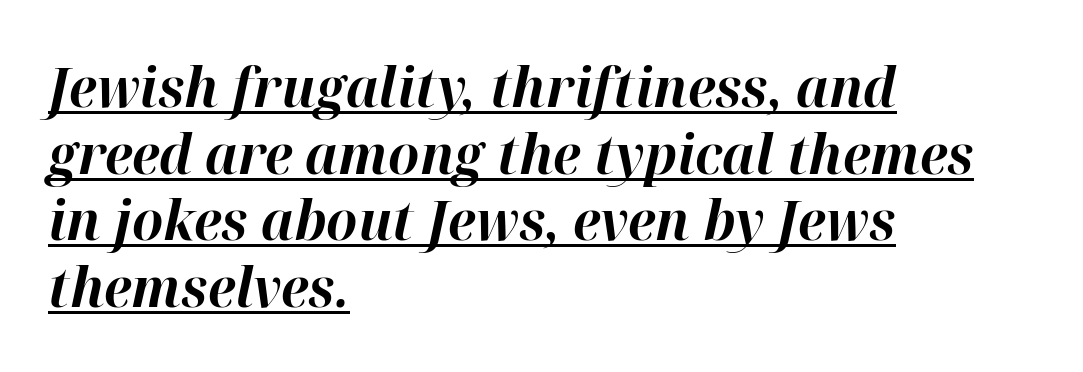
{"italic": "yes", "lean": "right", "slant_degrees": 12, "bold": "yes", "weight": "bold", "width": "normal", "stroke_contrast": "high", "x_height": "medium", "monospaced": "no", "underline": "yes", "align": "left", "line_spacing_ratio": 1.21, "letter_spacing": "normal", "letter_spacing_em": 0.0, "glyph_px": 55}
